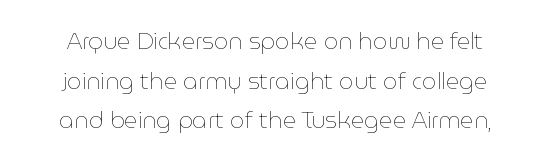
{"italic": "no", "bold": "no", "underline": "no", "align": "center", "line_spacing_ratio": 1.72, "letter_spacing": "normal", "letter_spacing_em": 0.0, "glyph_px": 23}
